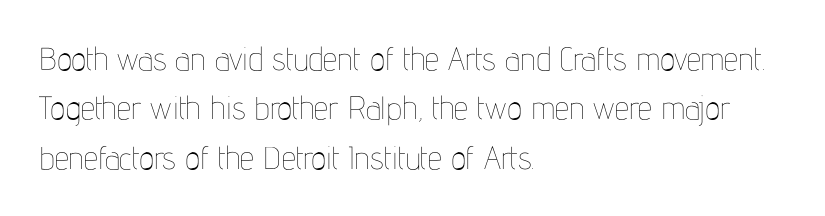
Q: Is the text bold? A: No.
Q: Is the text italic (slanted)? A: No, it is upright.
Q: Is the text underlined? A: No.
Q: How is the paragraph aligned? A: Left-aligned.
Q: Is the spacing between letters normal or unusually wide? A: Normal.
Q: Is the spacing between lines tight, normal or loose? A: Normal.
Q: Width (condensed, normal, or wide)? A: Condensed.
Q: Stroke contrast? A: Low.
Q: x-height? A: Medium.
Q: Monospaced? A: No.
